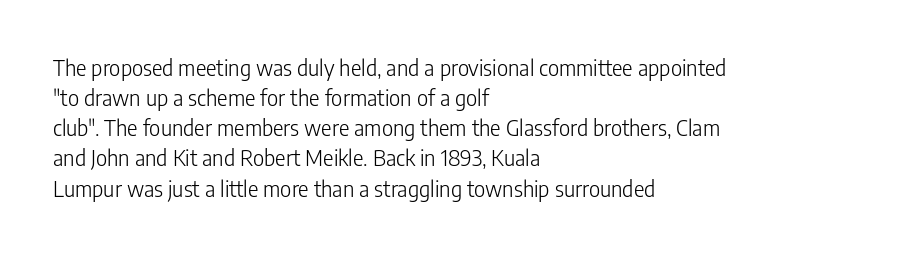
{"italic": "no", "bold": "no", "underline": "no", "align": "left", "line_spacing": "normal", "line_spacing_ratio": 1.37, "letter_spacing": "normal", "letter_spacing_em": 0.0, "glyph_px": 22}
